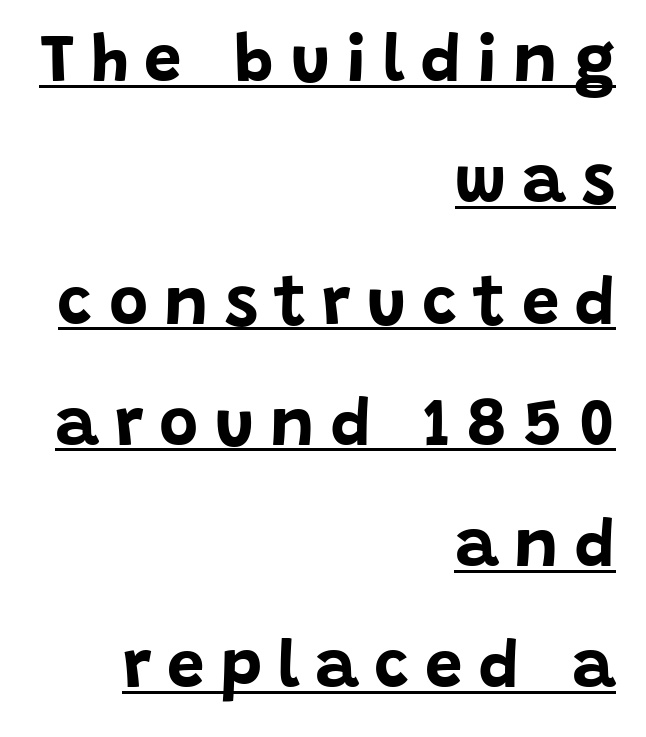
Q: Is the text bold? A: Yes.
Q: Is the text italic (slanted)? A: No, it is upright.
Q: Is the typeface a serif or a sans-serif typeface? A: Sans-serif.
Q: Is the text underlined? A: Yes.
Q: How is the paragraph aligned? A: Right-aligned.
Q: Is the spacing between letters normal or unusually wide? A: Unusually wide.
Q: Width (condensed, normal, or wide)? A: Normal.
Q: Stroke contrast? A: Low.
Q: x-height? A: Large.
Q: Monospaced? A: No.
